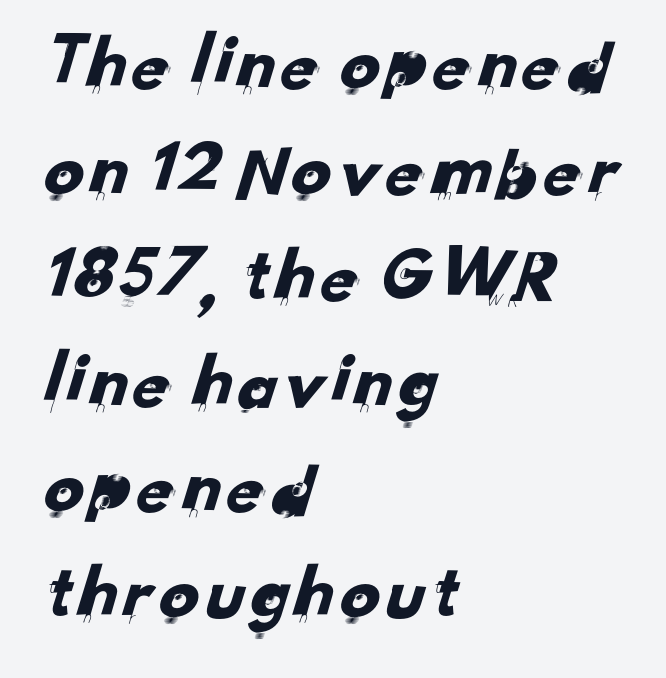
{"serif": "no", "width": "normal", "stroke_contrast": "low", "x_height": "small", "monospaced": "no", "underline": "no", "align": "left", "line_spacing": "normal", "line_spacing_ratio": 1.34, "letter_spacing": "normal", "letter_spacing_em": 0.0, "glyph_px": 79}
